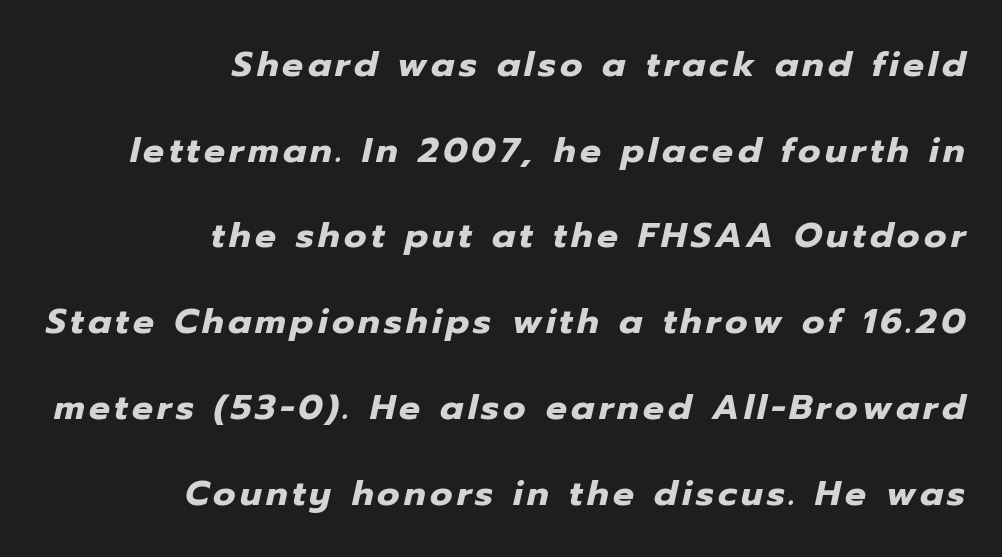
The image shows 35 px heavy type, italic (leaning right); set right-aligned, loose line spacing (2.45x), not underlined; low stroke contrast and a medium x-height.
